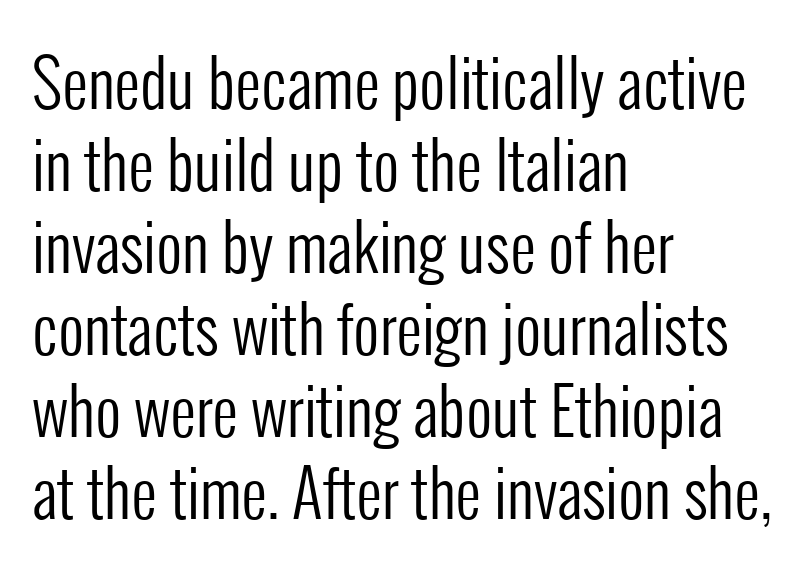
The image shows 64 px regular-weight, condensed sans-serif type, upright; set left-aligned, normal line spacing (1.28x), normal letter spacing, not underlined; low stroke contrast and a medium x-height.
